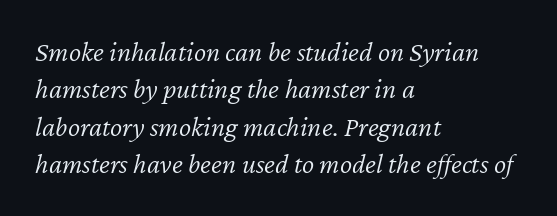
Weight: regular or lighter. Honestly, the row spacing looks completely unremarkable. The passage shown leans; its letterforms are oblique. Proportional: the letters do not fall into vertical columns.
